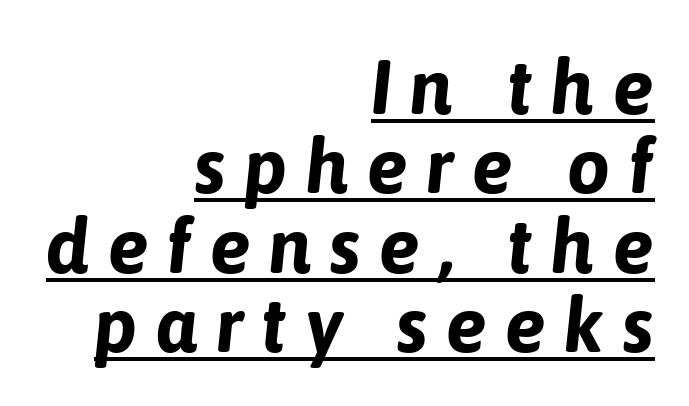
The image shows 77 px bold type, italic (leaning right); set right-aligned, tight line spacing (1.03x), unusually wide letter spacing (+0.23 em), underlined; low stroke contrast and a medium x-height.
